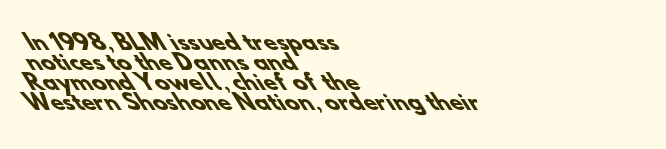
Q: Is the text bold? A: Yes.
Q: Is the text underlined? A: No.
Q: How is the paragraph aligned? A: Left-aligned.
Q: Is the spacing between letters normal or unusually wide? A: Normal.
Q: Is the spacing between lines tight, normal or loose? A: Tight.
